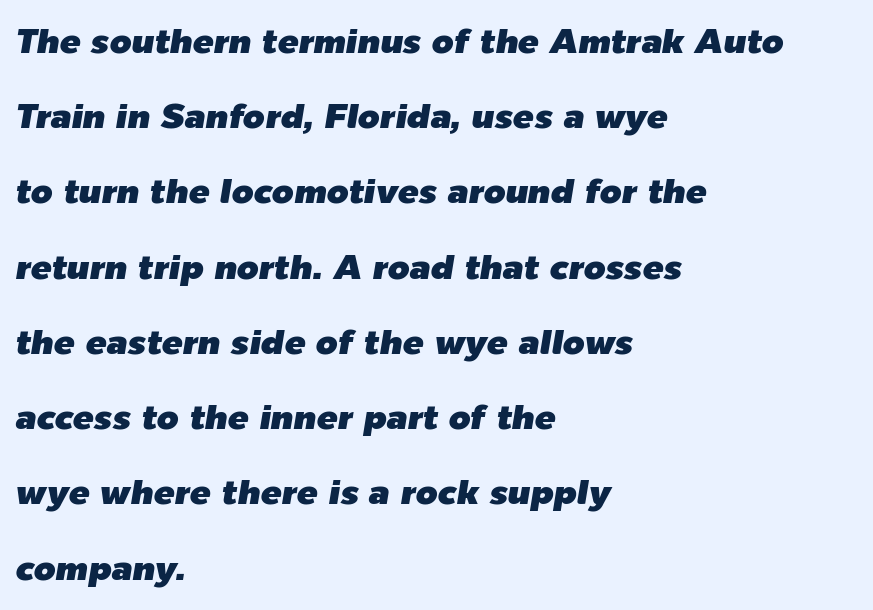
The image shows 35 px text type, italic (leaning right); set left-aligned, loose line spacing (2.15x), normal letter spacing, not underlined; low stroke contrast and a medium x-height.
